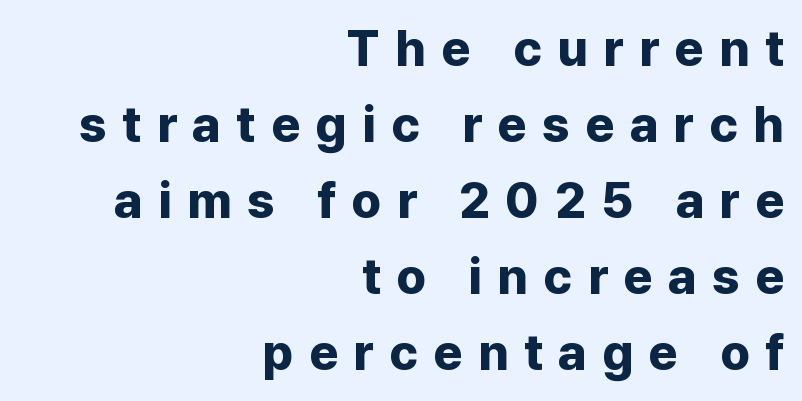
{"serif": "no", "italic": "no", "bold": "yes", "weight": "bold", "width": "normal", "stroke_contrast": "low", "x_height": "medium", "monospaced": "no", "underline": "no", "align": "right", "line_spacing": "normal", "line_spacing_ratio": 1.52, "letter_spacing": "wide", "letter_spacing_em": 0.31, "glyph_px": 50}
